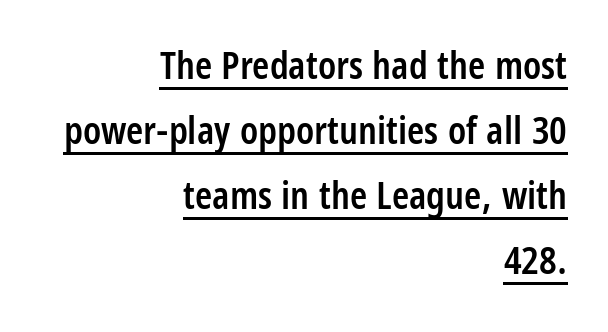
Q: Is the text bold? A: Semi-bold.
Q: Is the text italic (slanted)? A: No, it is upright.
Q: Is the typeface a serif or a sans-serif typeface? A: Sans-serif.
Q: Is the text underlined? A: Yes.
Q: How is the paragraph aligned? A: Right-aligned.
Q: Is the spacing between letters normal or unusually wide? A: Normal.
Q: Is the spacing between lines tight, normal or loose? A: Normal.
Q: Width (condensed, normal, or wide)? A: Condensed.
Q: Stroke contrast? A: Low.
Q: x-height? A: Large.
Q: Monospaced? A: No.
